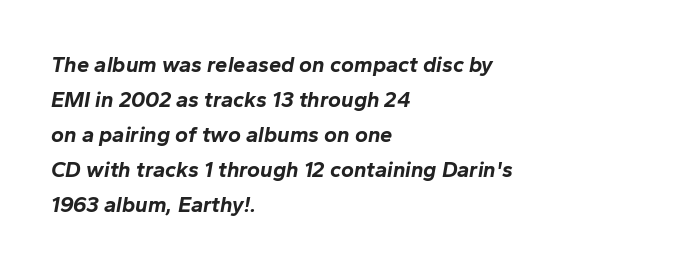
{"italic": "yes", "lean": "right", "slant_degrees": 10, "bold": "yes", "underline": "no", "align": "left", "line_spacing": "normal", "line_spacing_ratio": 1.59, "letter_spacing": "normal", "letter_spacing_em": 0.0, "glyph_px": 22}
